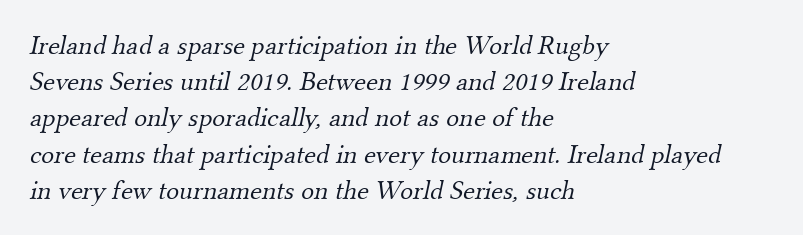
{"bold": "no", "underline": "no", "align": "left", "line_spacing": "normal", "line_spacing_ratio": 1.34, "letter_spacing": "normal", "letter_spacing_em": 0.0, "glyph_px": 27}
